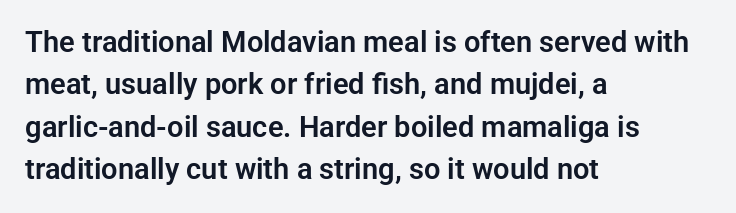
The image shows 29 px sans-serif type, upright; set left-aligned, normal line spacing (1.46x), normal letter spacing, not underlined; low stroke contrast and a medium x-height.
